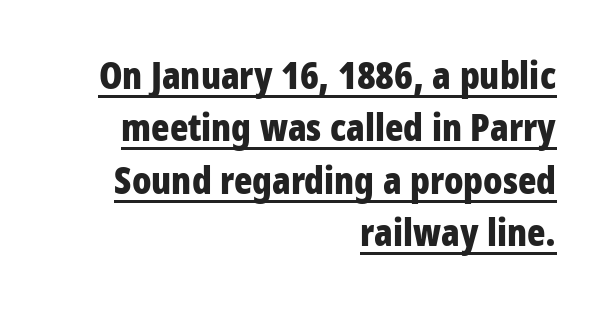
Q: Is the text bold? A: Yes.
Q: Is the text italic (slanted)? A: No, it is upright.
Q: Is the typeface a serif or a sans-serif typeface? A: Sans-serif.
Q: Is the text underlined? A: Yes.
Q: How is the paragraph aligned? A: Right-aligned.
Q: Is the spacing between letters normal or unusually wide? A: Normal.
Q: Is the spacing between lines tight, normal or loose? A: Normal.
Q: Width (condensed, normal, or wide)? A: Condensed.
Q: Stroke contrast? A: Low.
Q: x-height? A: Large.
Q: Monospaced? A: No.
